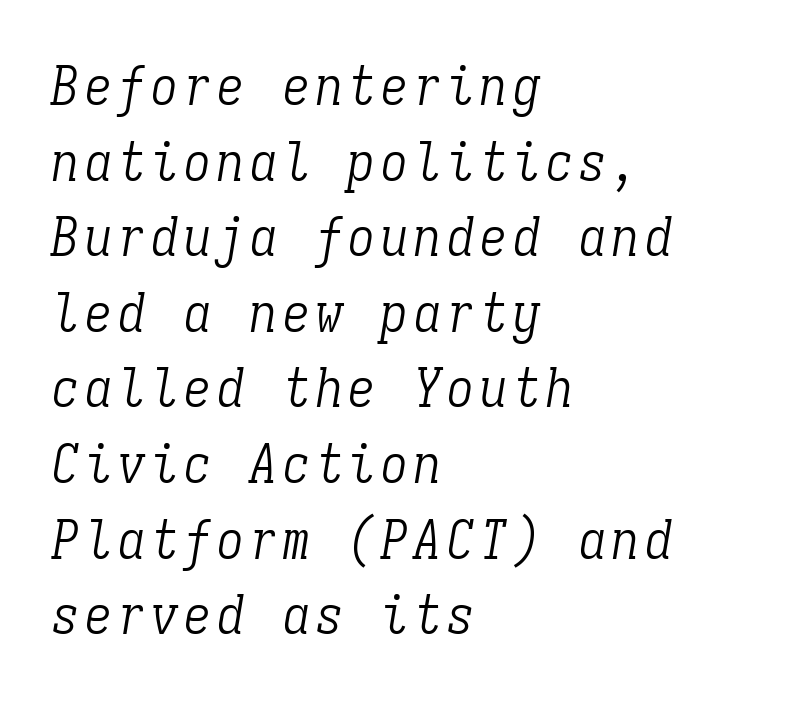
Q: Is the text bold? A: No.
Q: Is the text italic (slanted)? A: Yes, it leans right by about 9 degrees.
Q: Is the typeface a serif or a sans-serif typeface? A: Serif.
Q: Is the text underlined? A: No.
Q: How is the paragraph aligned? A: Left-aligned.
Q: Is the spacing between lines tight, normal or loose? A: Normal.
Q: Width (condensed, normal, or wide)? A: Condensed.
Q: Stroke contrast? A: Low.
Q: x-height? A: Medium.
Q: Monospaced? A: Yes.
